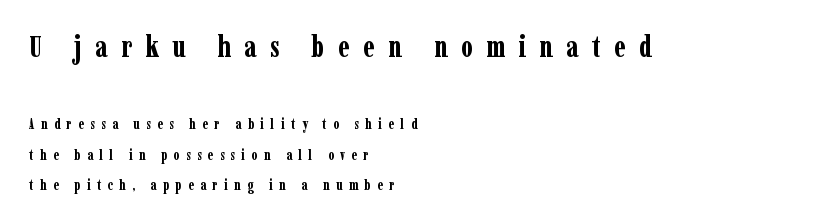
Q: Is the text bold? A: Yes.
Q: Is the text italic (slanted)? A: No, it is upright.
Q: Is the typeface a serif or a sans-serif typeface? A: Serif.
Q: Is the text underlined? A: No.
Q: How is the paragraph aligned? A: Left-aligned.
Q: Is the spacing between letters normal or unusually wide? A: Unusually wide.
Q: Is the spacing between lines tight, normal or loose? A: Loose.
Q: Which block of text is set in a larger size, the first (top) or the second (bottom)? A: The first (top) one.
Q: Width (condensed, normal, or wide)? A: Condensed.
Q: Stroke contrast? A: Low.
Q: x-height? A: Medium.
Q: Monospaced? A: No.
